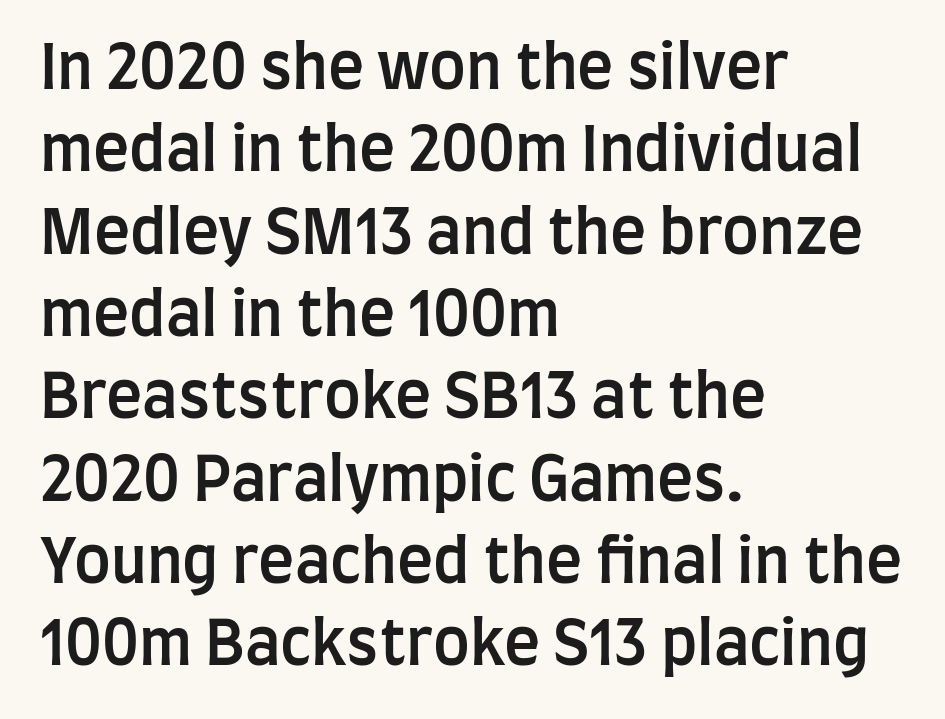
The image shows 61 px semibold, condensed sans-serif type, upright; set left-aligned, normal line spacing (1.35x), normal letter spacing, not underlined; low stroke contrast and a large x-height.
